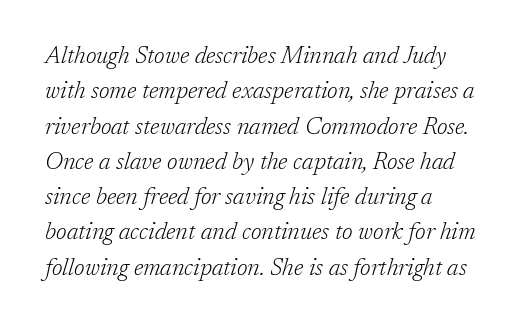
The image shows 24 px text type, italic (leaning right); set left-aligned, normal line spacing (1.47x), normal letter spacing, not underlined.
